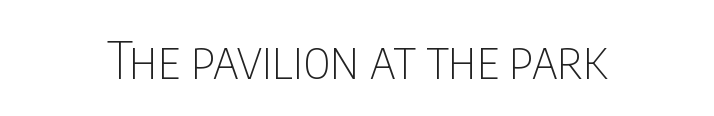
The letters advance in unequal steps, a hallmark of proportional type. This rendering leaves character spacing at its baseline value. You can tell from the bare stems that sans-serif type was used. Summary of weight: not heavy and not bold. The specimen omits any rule beneath the text block's lines.
